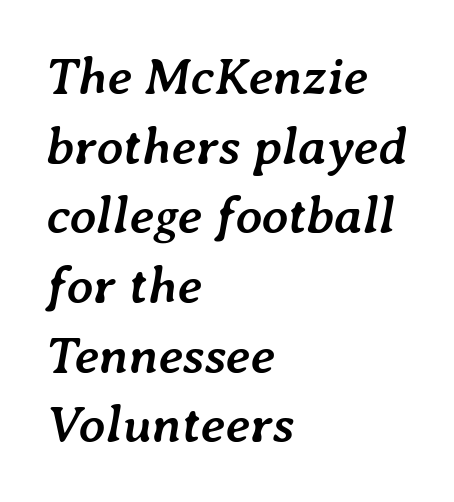
Q: Is the text bold? A: Yes.
Q: Is the text italic (slanted)? A: Yes, it leans right by about 7 degrees.
Q: Is the text underlined? A: No.
Q: How is the paragraph aligned? A: Left-aligned.
Q: Is the spacing between letters normal or unusually wide? A: Normal.
Q: Is the spacing between lines tight, normal or loose? A: Normal.
Q: Width (condensed, normal, or wide)? A: Normal.
Q: Stroke contrast? A: Low.
Q: x-height? A: Medium.
Q: Monospaced? A: No.
